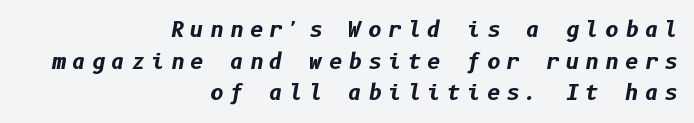
Q: Is the text bold? A: Yes.
Q: Is the text italic (slanted)? A: Yes, it leans right by about 10 degrees.
Q: Is the text underlined? A: No.
Q: How is the paragraph aligned? A: Right-aligned.
Q: Is the spacing between letters normal or unusually wide? A: Unusually wide.
Q: Is the spacing between lines tight, normal or loose? A: Normal.
